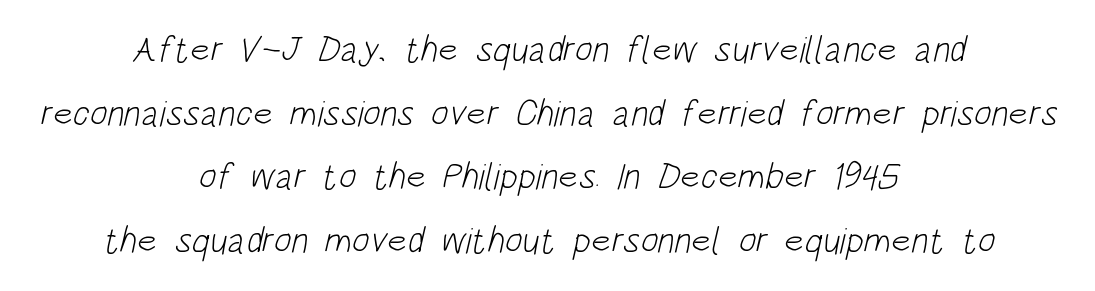
In terms of letterspacing, this is plain default setting. Classification — sans serif. Counters stay open thanks to moderate or lighter strokes. Caption: multi-line text, centered on the measure. The rendering uses natural spacing where letterforms have individual widths.
